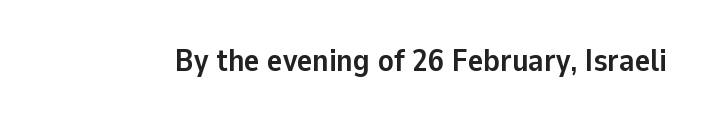
{"serif": "no", "italic": "no", "bold": "yes", "weight": "semibold", "width": "normal", "stroke_contrast": "low", "x_height": "medium", "monospaced": "no", "underline": "no", "letter_spacing": "normal", "letter_spacing_em": 0.0, "glyph_px": 32}
